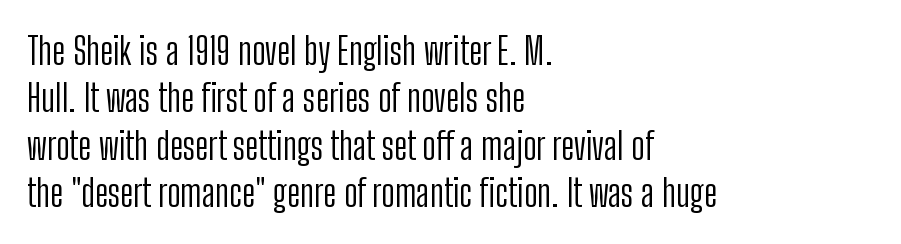
Letters have the restrained weight of plain body copy at most. Rows of type keep a routine distance in the vertical direction. Each word holds together tightly as a unit, with standard inter-letter gaps. This rendering features lettering with no underline. The text block is weighted toward the left margin, trailing off unevenly rightward. The typography opts for an upright posture over an oblique one.
